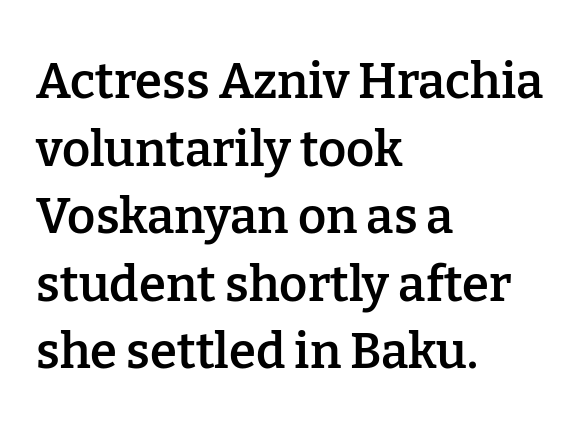
{"serif": "yes", "italic": "no", "bold": "semi", "weight": "semibold", "width": "normal", "stroke_contrast": "low", "x_height": "medium", "monospaced": "no", "underline": "no", "align": "left", "line_spacing": "normal", "line_spacing_ratio": 1.38, "letter_spacing": "normal", "letter_spacing_em": 0.0, "glyph_px": 49}
